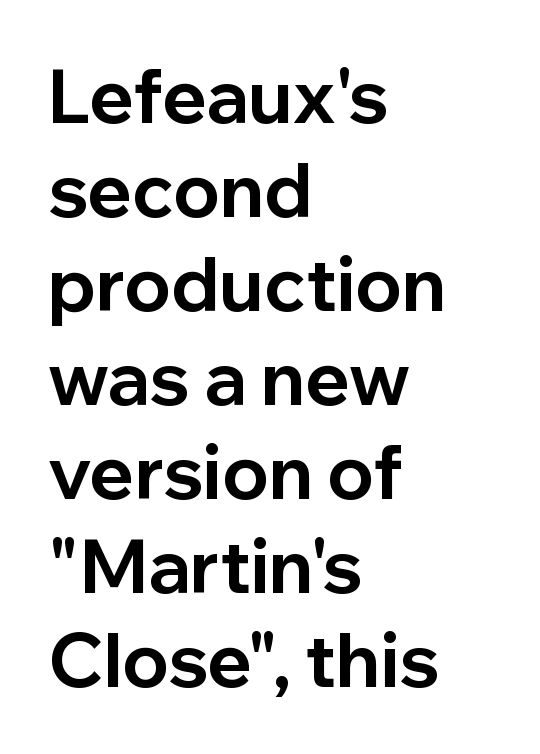
Q: Is the text bold? A: Yes.
Q: Is the text italic (slanted)? A: No, it is upright.
Q: Is the typeface a serif or a sans-serif typeface? A: Sans-serif.
Q: Is the text underlined? A: No.
Q: How is the paragraph aligned? A: Left-aligned.
Q: Is the spacing between letters normal or unusually wide? A: Normal.
Q: Is the spacing between lines tight, normal or loose? A: Normal.
Q: Width (condensed, normal, or wide)? A: Normal.
Q: Stroke contrast? A: Low.
Q: x-height? A: Medium.
Q: Monospaced? A: No.
